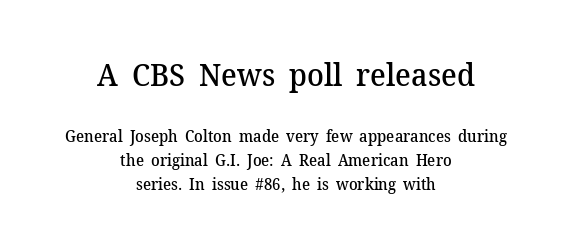
Size hierarchy here favors the leading block over the trailing one. Notice how the passage keeps no hard edge, just a central spine. Words float on clear page, feet unadorned. Each letter keeps its own natural width here, so spacing adapts to shape. Is the letter spacing exaggerated? No — it looks like the ordinary default.
